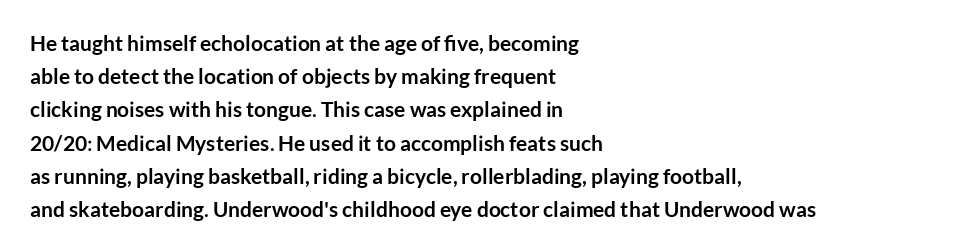
{"italic": "no", "bold": "yes", "underline": "no", "align": "left", "line_spacing": "normal", "line_spacing_ratio": 1.58, "letter_spacing": "normal", "letter_spacing_em": 0.0, "glyph_px": 21}
